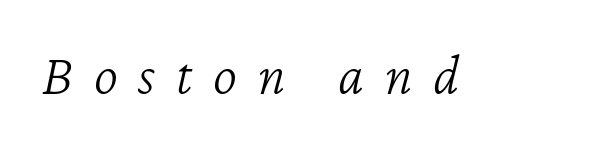
Descender tails drop into unmarked territory. The text carries the slant typical of an italic or oblique font. Weight: regular or lighter. Spacing verdict: proportional, widths tailored to each character. Between one letter and the next there's a generous, obvious gap.
